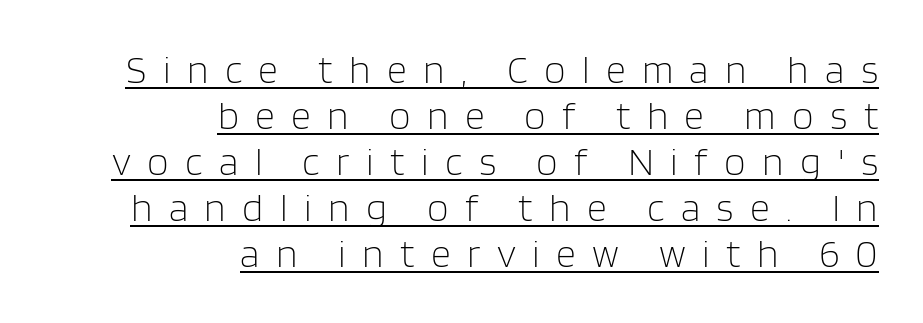
{"serif": "no", "italic": "no", "bold": "no", "weight": "light", "width": "normal", "stroke_contrast": "low", "x_height": "large", "monospaced": "no", "underline": "yes", "align": "right", "line_spacing_ratio": 1.18, "letter_spacing": "wide", "letter_spacing_em": 0.42, "glyph_px": 39}
